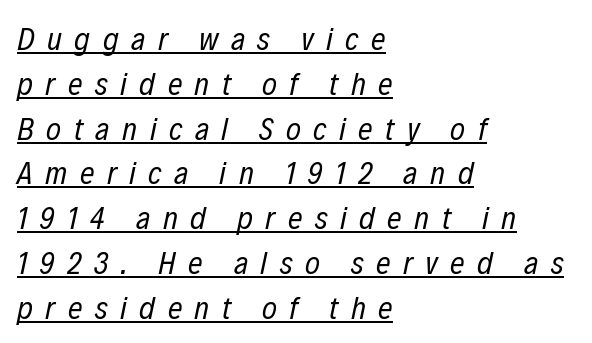
The image shows 32 px regular-weight, condensed type, italic (leaning right); set left-aligned, normal line spacing (1.4x), unusually wide letter spacing (+0.39 em), underlined; low stroke contrast and a medium x-height.
